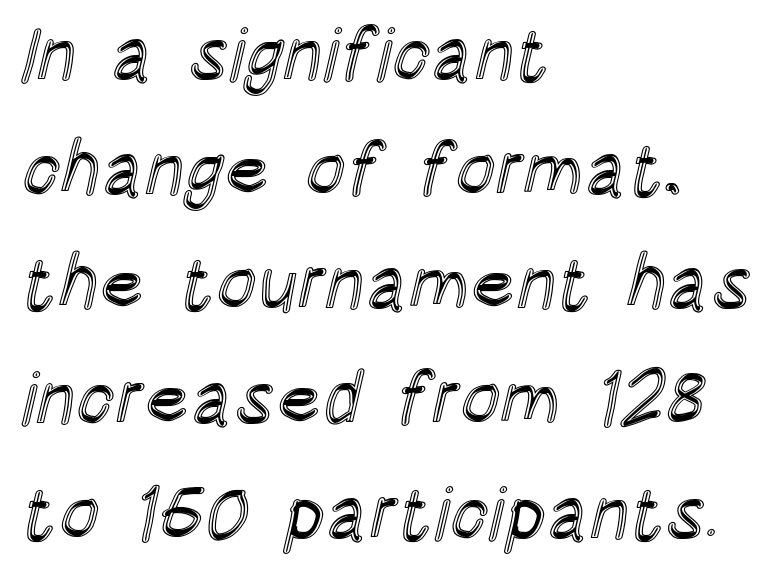
The paragraph has a hard left edge and a soft right edge. The gaps between neighbouring characters are ordinary and unremarkable. This sample keeps an unexceptional amount of space between lines. Here the designer chose a conventional face with non-uniform glyph widths.
